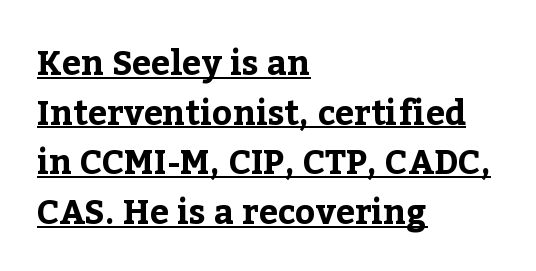
Q: Is the text bold? A: Yes.
Q: Is the text italic (slanted)? A: No, it is upright.
Q: Is the typeface a serif or a sans-serif typeface? A: Serif.
Q: Is the text underlined? A: Yes.
Q: How is the paragraph aligned? A: Left-aligned.
Q: Is the spacing between letters normal or unusually wide? A: Normal.
Q: Is the spacing between lines tight, normal or loose? A: Normal.
Q: Width (condensed, normal, or wide)? A: Normal.
Q: Stroke contrast? A: Low.
Q: x-height? A: Medium.
Q: Monospaced? A: No.
